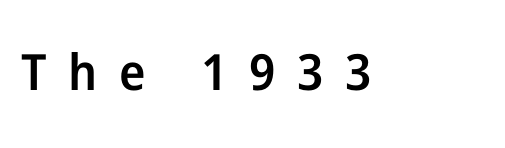
Rendered with straight, roman letterforms. How are the letters spaced? Widely, with obvious added tracking. Looks like regular typesetting: each glyph gets only the width it needs. What weight is shown? A semibold, between regular and bold. A sans-serif font was chosen for this passage.
